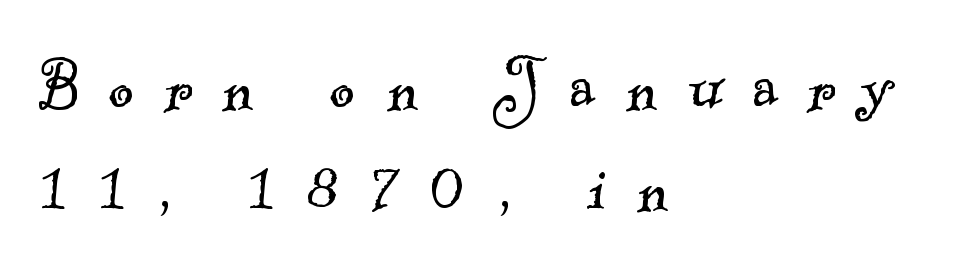
{"serif": "yes", "bold": "no", "weight": "light", "width": "normal", "x_height": "small", "monospaced": "no", "underline": "no", "align": "left", "line_spacing": "normal", "line_spacing_ratio": 1.31, "letter_spacing": "wide", "letter_spacing_em": 0.4, "glyph_px": 77}
